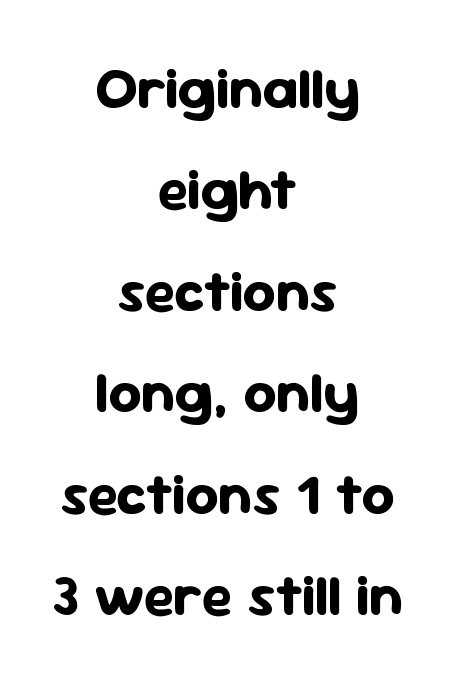
Short note: letters normally spaced. The typesetter chose a symmetrical, centered arrangement here. The passage shown is typeset with a sans-serif family. Its strokes are broad and dark, the hallmark of bold type.
